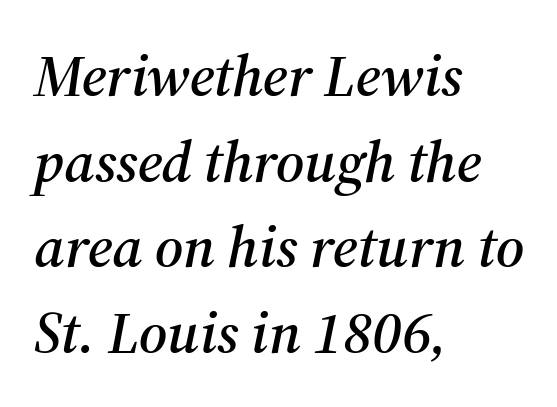
The image shows 59 px serif type, italic (leaning right); set left-aligned, normal line spacing (1.45x), normal letter spacing, not underlined; medium stroke contrast and a medium x-height.
